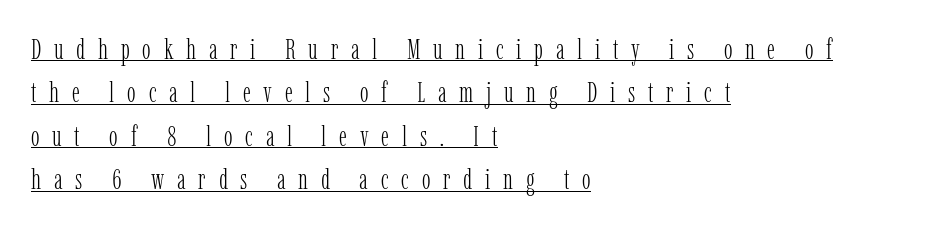
The image shows 29 px light, condensed serif type, upright; set left-aligned, normal line spacing (1.5x), unusually wide letter spacing (+0.44 em), underlined; low stroke contrast and a medium x-height.
